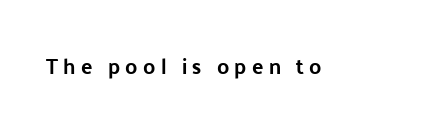
Ordinary non-slanted type is in use. Anything drawn beneath the words? Only blank space. Spacing between characters has been opened up far beyond the box default.
